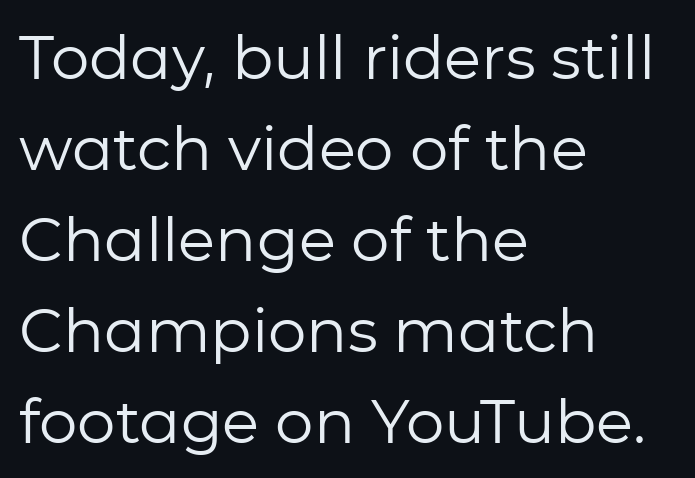
The image shows 61 px regular-weight sans-serif type, upright; set left-aligned, normal line spacing (1.49x), normal letter spacing, not underlined; low stroke contrast and a medium x-height.
